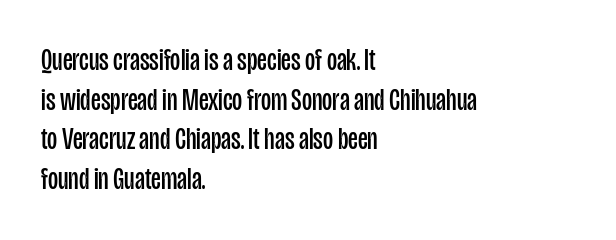
This sample uses an upright cut, with every glyph sitting square on the baseline. Is there much room between lines? A standard amount, neither cramped nor airy. This sample uses a sans-serif face. The rendering uses natural spacing where letterforms have individual widths.
